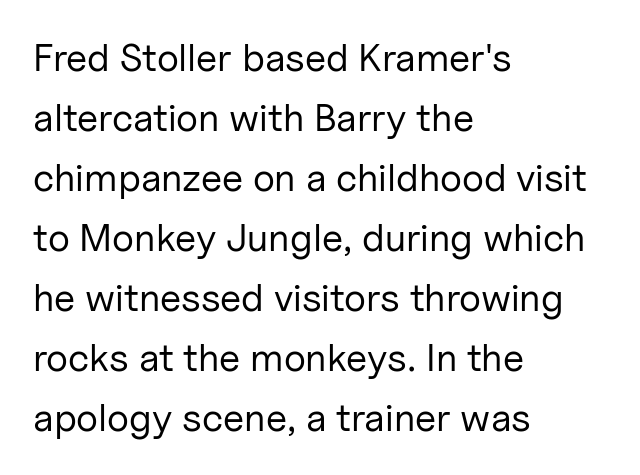
The image shows 39 px regular-weight sans-serif type, upright; set left-aligned, normal line spacing (1.54x), normal letter spacing, not underlined; low stroke contrast and a medium x-height.
